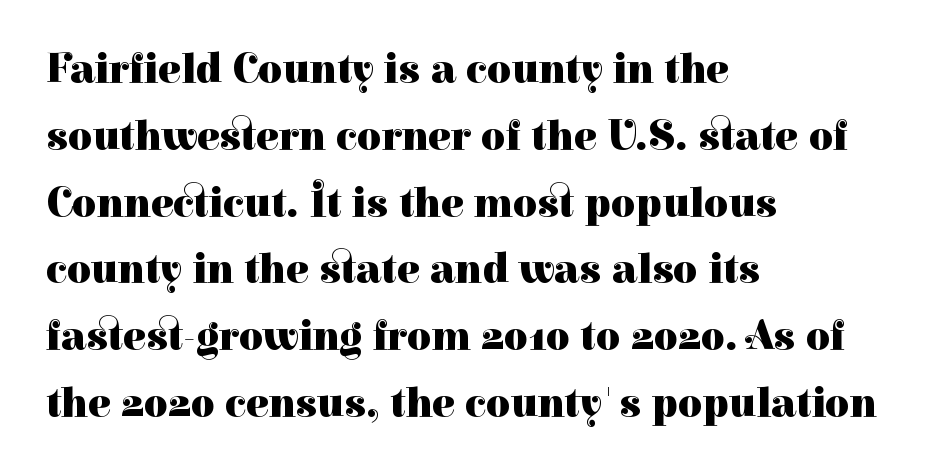
Q: Is the text bold? A: Yes.
Q: Is the text italic (slanted)? A: No, it is upright.
Q: Is the typeface a serif or a sans-serif typeface? A: Serif.
Q: Is the text underlined? A: No.
Q: How is the paragraph aligned? A: Left-aligned.
Q: Is the spacing between letters normal or unusually wide? A: Normal.
Q: Is the spacing between lines tight, normal or loose? A: Normal.
Q: Width (condensed, normal, or wide)? A: Normal.
Q: Stroke contrast? A: High.
Q: x-height? A: Medium.
Q: Monospaced? A: No.
